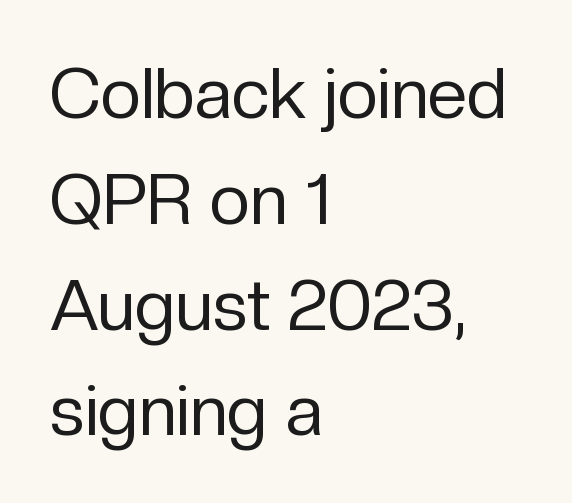
The image shows 71 px regular-weight sans-serif type, upright; set left-aligned, normal line spacing (1.49x), normal letter spacing, not underlined; low stroke contrast and a medium x-height.
